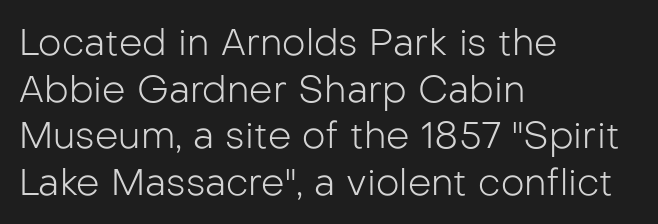
Q: Is the text bold? A: No.
Q: Is the text italic (slanted)? A: No, it is upright.
Q: Is the typeface a serif or a sans-serif typeface? A: Sans-serif.
Q: Is the text underlined? A: No.
Q: How is the paragraph aligned? A: Left-aligned.
Q: Is the spacing between letters normal or unusually wide? A: Normal.
Q: Is the spacing between lines tight, normal or loose? A: Normal.
Q: Width (condensed, normal, or wide)? A: Normal.
Q: Stroke contrast? A: Low.
Q: x-height? A: Medium.
Q: Monospaced? A: No.
